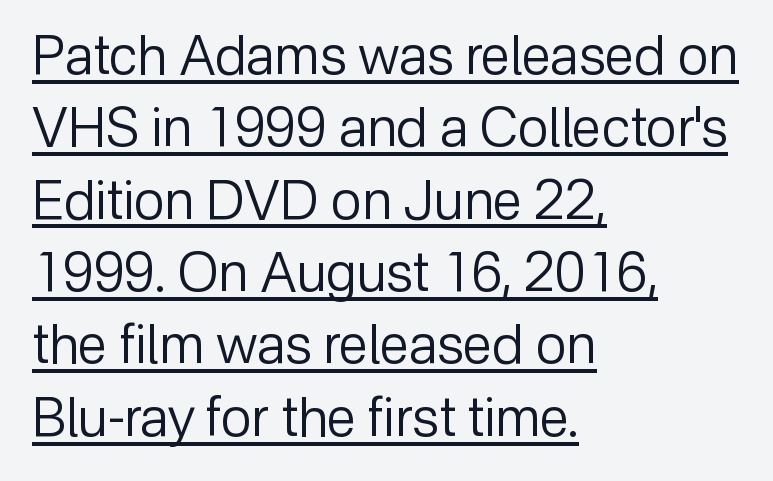
In terms of letterspacing, this is plain default setting. Each letter keeps its own natural width here, so spacing adapts to shape. Somebody hit Ctrl+U on this one — the words are underlined. Regarding leading, the lines here are spaced in the standard way.
